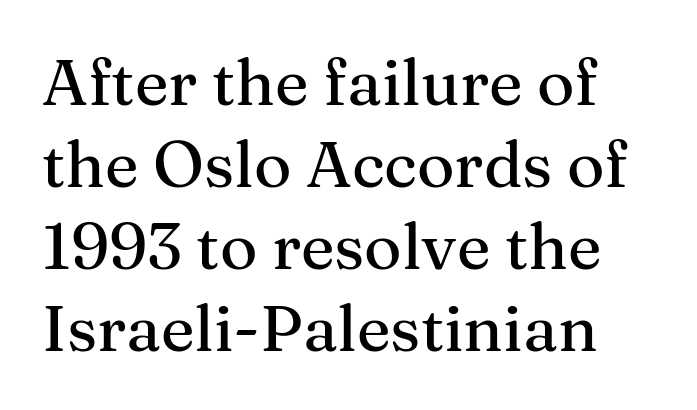
Q: Is the text italic (slanted)? A: No, it is upright.
Q: Is the typeface a serif or a sans-serif typeface? A: Serif.
Q: Is the text underlined? A: No.
Q: Is the spacing between letters normal or unusually wide? A: Normal.
Q: Is the spacing between lines tight, normal or loose? A: Normal.
Q: Width (condensed, normal, or wide)? A: Normal.
Q: Stroke contrast? A: Medium.
Q: x-height? A: Medium.
Q: Monospaced? A: No.
